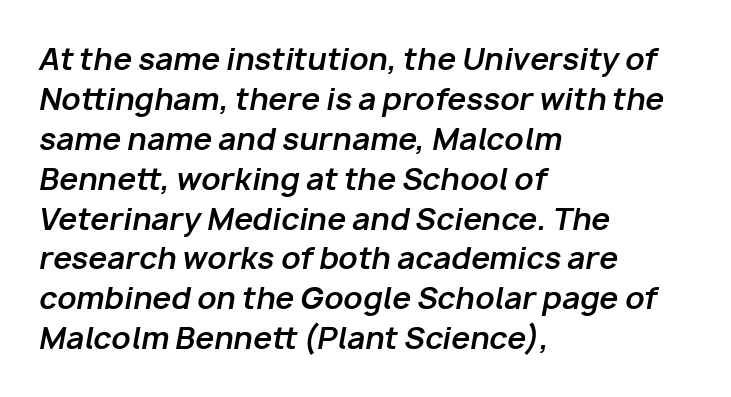
Think of a printed novel: that variable character pitch is what you see here. Nobody touched the tracking dial on this one. Plenty of ink on the page — the face is bold. Line spacing here is normal. The rendering anchors every line to the left-hand side.
